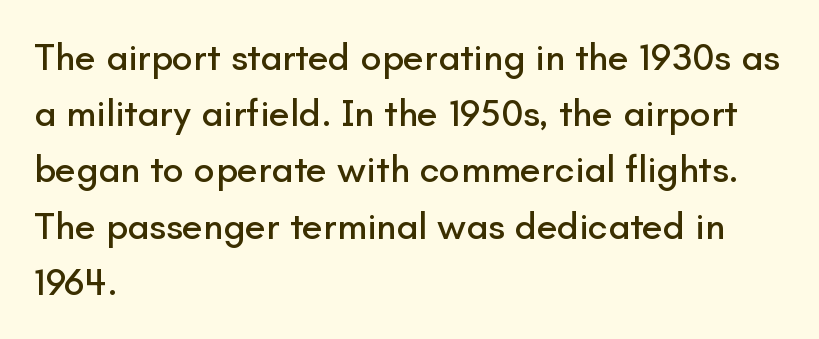
{"serif": "no", "italic": "no", "width": "normal", "stroke_contrast": "low", "x_height": "small", "monospaced": "no", "underline": "no", "align": "left", "line_spacing": "normal", "line_spacing_ratio": 1.48, "letter_spacing": "normal", "letter_spacing_em": 0.0, "glyph_px": 38}
